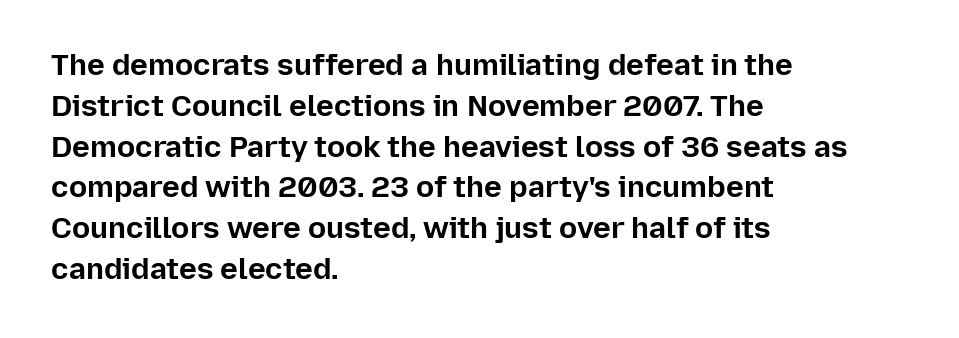
Default kerning and tracking; the words read as compact shapes. You could not count columns in this text — the font is proportionally spaced. The type sits square on the baseline with zero lean. Notice how descenders clear the ascenders below comfortably — that's standard leading.
